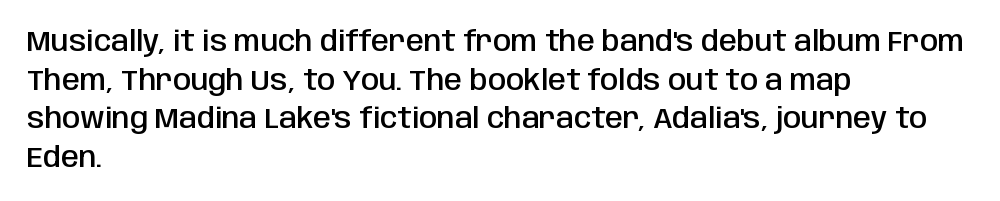
Q: Is the text bold? A: Semi-bold.
Q: Is the text italic (slanted)? A: No, it is upright.
Q: Is the typeface a serif or a sans-serif typeface? A: Sans-serif.
Q: Is the text underlined? A: No.
Q: How is the paragraph aligned? A: Left-aligned.
Q: Is the spacing between letters normal or unusually wide? A: Normal.
Q: Is the spacing between lines tight, normal or loose? A: Normal.
Q: Width (condensed, normal, or wide)? A: Condensed.
Q: Stroke contrast? A: Low.
Q: x-height? A: Large.
Q: Monospaced? A: No.
